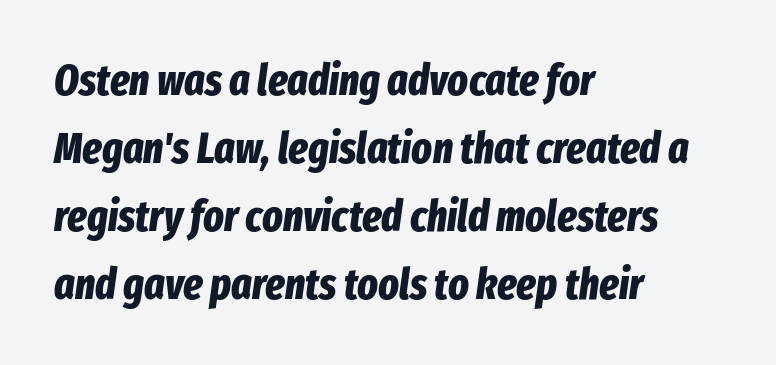
The image shows 43 px bold, condensed type, italic (leaning right); set left-aligned, normal line spacing (1.58x), normal letter spacing, not underlined; low stroke contrast and a medium x-height.
